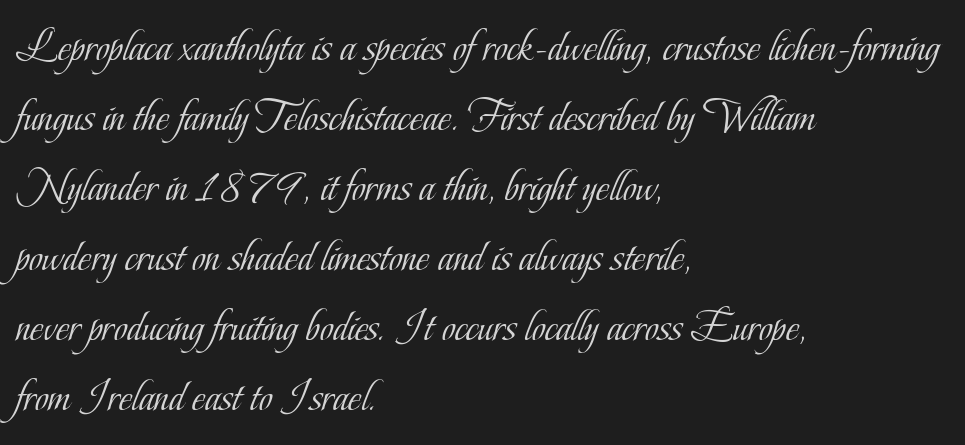
{"serif": "yes", "bold": "no", "weight": "light", "width": "condensed", "stroke_contrast": "low", "x_height": "small", "monospaced": "no", "underline": "no", "align": "left", "line_spacing": "normal", "line_spacing_ratio": 1.52, "letter_spacing": "normal", "letter_spacing_em": 0.0, "glyph_px": 46}
